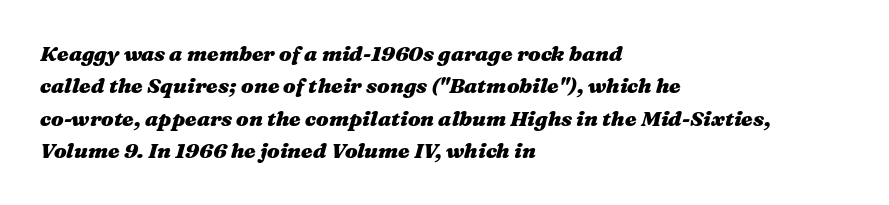
Q: Is the text bold? A: Yes.
Q: Is the text italic (slanted)? A: Yes, it leans right by about 16 degrees.
Q: Is the text underlined? A: No.
Q: How is the paragraph aligned? A: Left-aligned.
Q: Is the spacing between letters normal or unusually wide? A: Normal.
Q: Is the spacing between lines tight, normal or loose? A: Normal.
